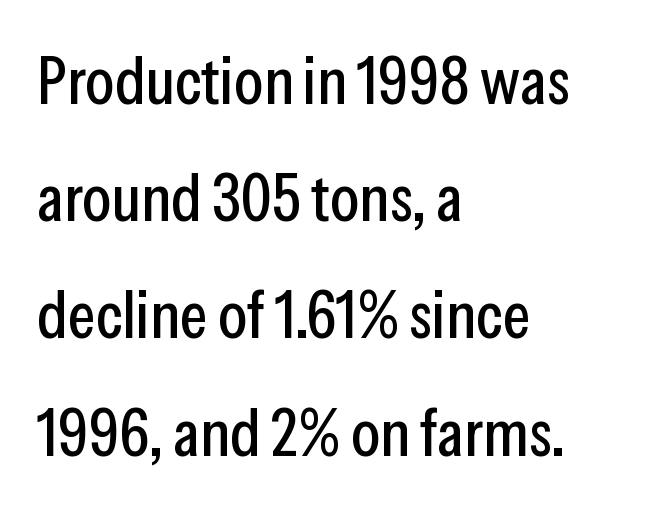
{"serif": "no", "italic": "no", "width": "condensed", "stroke_contrast": "low", "x_height": "medium", "monospaced": "no", "underline": "no", "align": "left", "line_spacing_ratio": 1.75, "letter_spacing": "normal", "letter_spacing_em": 0.0, "glyph_px": 67}
